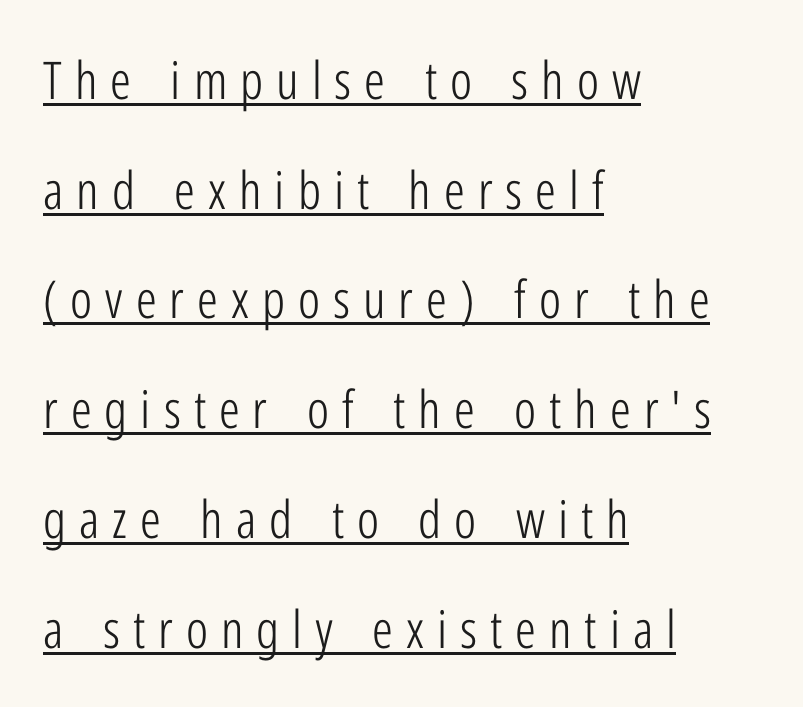
Beneath each row of characters lies a ruled line. This sample is left-justified, so line endings fall wherever the words run out. These lines are rendered in a variable-pitch font. Typographically, this falls in the sans-serif category. This rendering widens character spacing well past its baseline value. A typesetter would call this leading open, well beyond the default.
